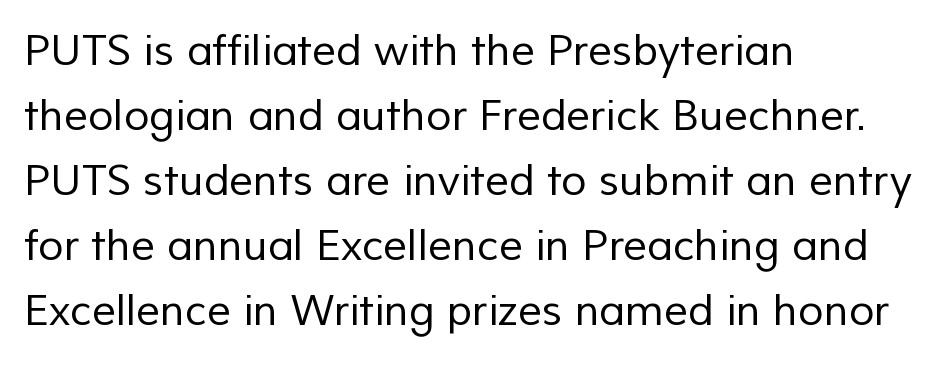
The tracking reads as untouched default to a designer's eye. Each row of text sits above clean, open space. Here the designer chose a conventional face with non-uniform glyph widths. Rows of type keep a routine distance in the vertical direction.
